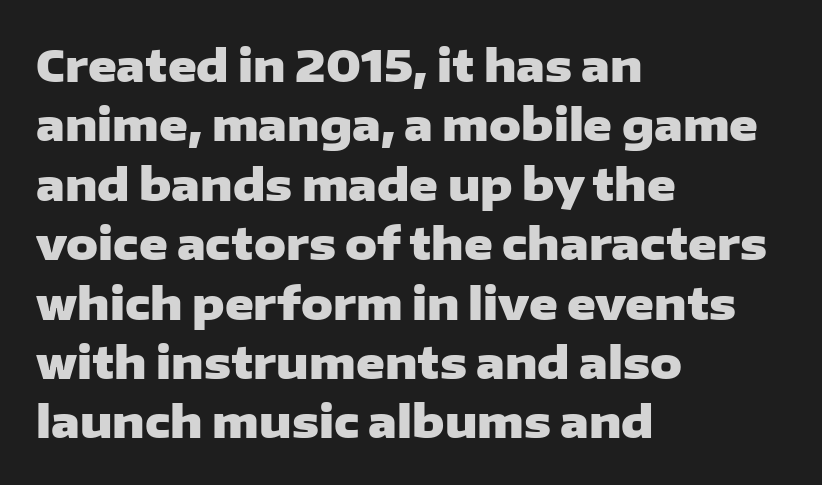
The image shows 44 px heavy, wide sans-serif type, upright; set left-aligned, normal line spacing (1.35x), normal letter spacing, not underlined; low stroke contrast and a medium x-height.
